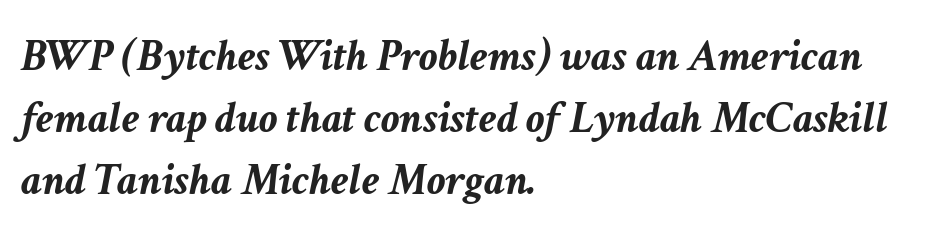
Observe the lean: these are italic letterforms. The lines in this sample share a left origin and differ only in where they stop. Students, this is bold: see how much ink each stroke carries. Regarding leading, the lines here are spaced in the standard way. The rendering keeps characters at their native spacing.
